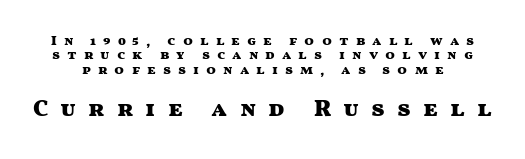
Every letter is thick-stroked: bold, no question. Horizontal bands of white between lines are thin slivers. Quick note: not italic, upright. A bare baseline throughout the passage.
